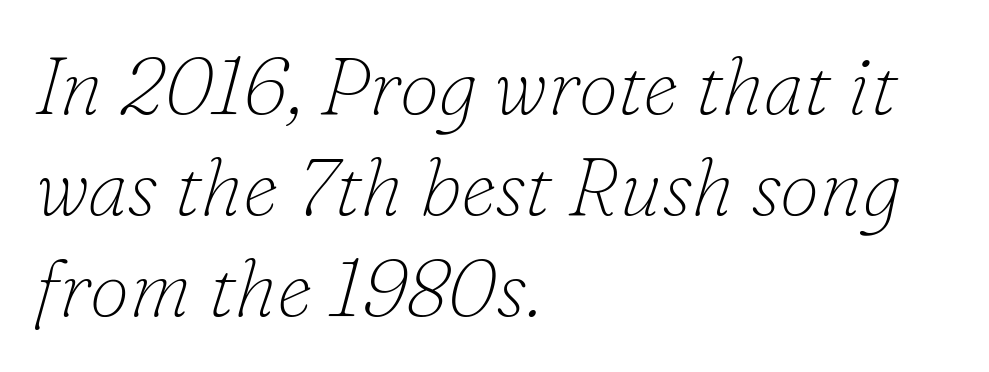
The image shows 80 px thin serif type, italic (leaning right); set left-aligned, normal line spacing (1.26x), normal letter spacing, not underlined; low stroke contrast and a small x-height.
